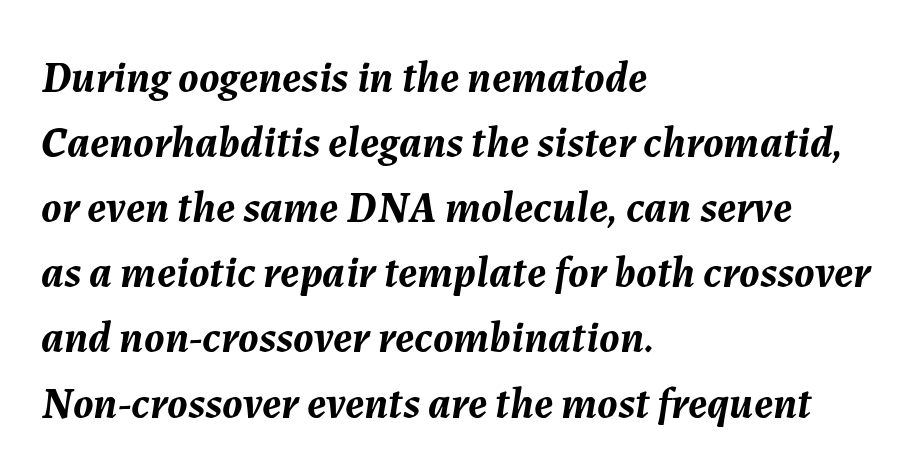
The image shows 44 px semibold type, italic (leaning right); set left-aligned, normal line spacing (1.48x), normal letter spacing, not underlined; medium stroke contrast and a medium x-height.
